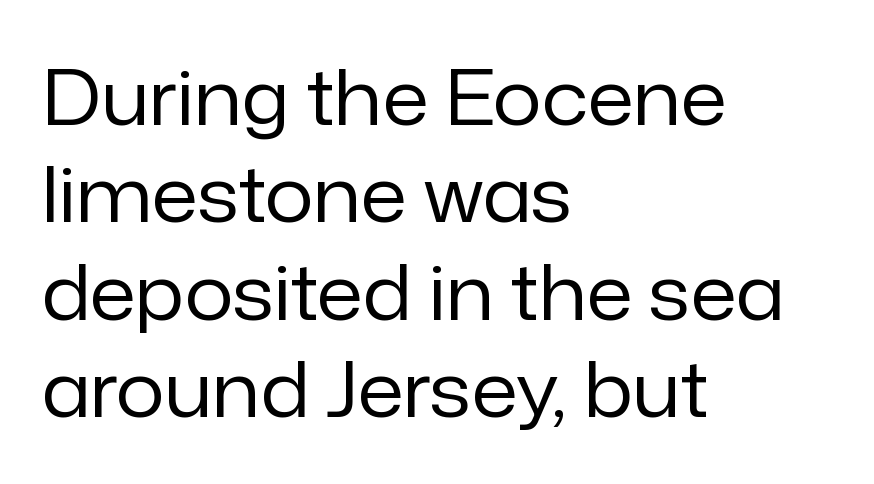
Q: Is the text bold? A: No.
Q: Is the text italic (slanted)? A: No, it is upright.
Q: Is the typeface a serif or a sans-serif typeface? A: Sans-serif.
Q: Is the text underlined? A: No.
Q: How is the paragraph aligned? A: Left-aligned.
Q: Is the spacing between letters normal or unusually wide? A: Normal.
Q: Is the spacing between lines tight, normal or loose? A: Normal.
Q: Width (condensed, normal, or wide)? A: Normal.
Q: Stroke contrast? A: Low.
Q: x-height? A: Medium.
Q: Monospaced? A: No.
